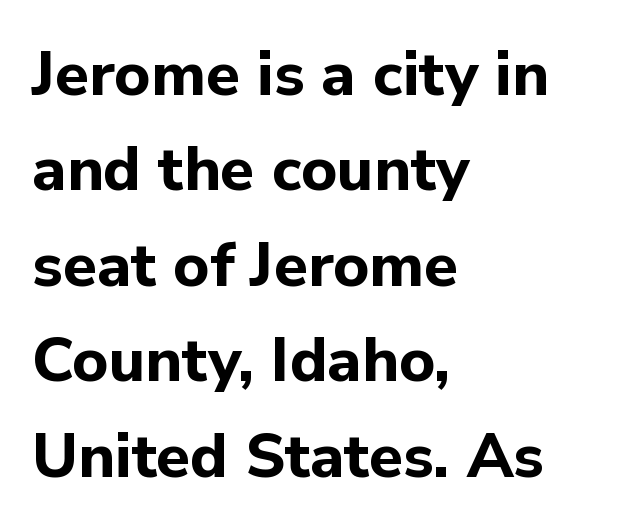
Q: Is the text bold? A: Yes.
Q: Is the text italic (slanted)? A: No, it is upright.
Q: Is the typeface a serif or a sans-serif typeface? A: Sans-serif.
Q: Is the text underlined? A: No.
Q: How is the paragraph aligned? A: Left-aligned.
Q: Is the spacing between letters normal or unusually wide? A: Normal.
Q: Is the spacing between lines tight, normal or loose? A: Normal.
Q: Width (condensed, normal, or wide)? A: Normal.
Q: Stroke contrast? A: Low.
Q: x-height? A: Medium.
Q: Monospaced? A: No.
